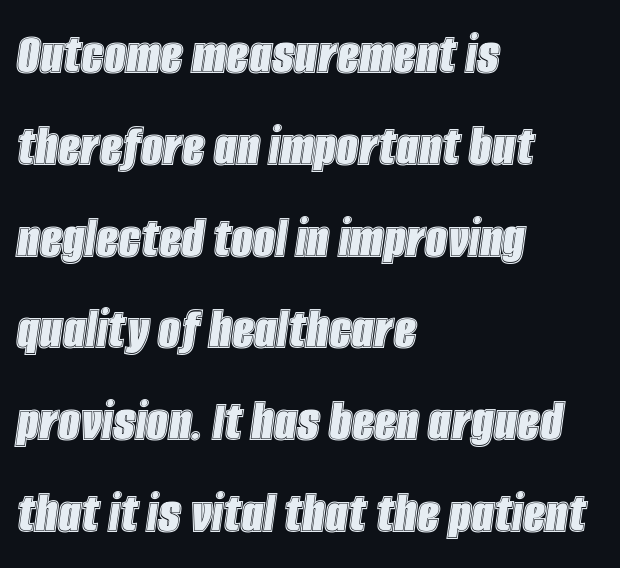
{"italic": "yes", "lean": "right", "slant_degrees": 8, "width": "condensed", "x_height": "large", "monospaced": "no", "underline": "no", "align": "left", "line_spacing": "normal", "line_spacing_ratio": 1.48, "letter_spacing": "normal", "letter_spacing_em": 0.0, "glyph_px": 62}
